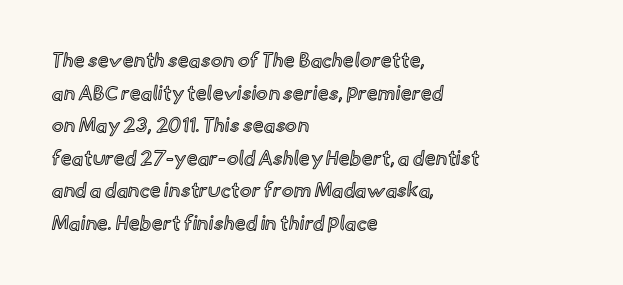
The image shows 20 px text type; set left-aligned, normal line spacing (1.63x), normal letter spacing, not underlined.
